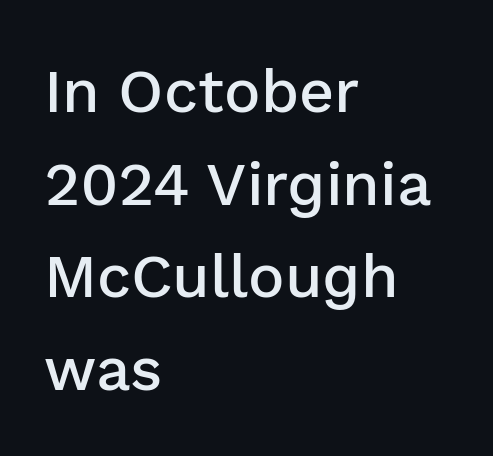
{"serif": "no", "italic": "no", "bold": "semi", "weight": "semibold", "width": "normal", "stroke_contrast": "low", "x_height": "medium", "monospaced": "no", "underline": "no", "align": "left", "line_spacing": "normal", "line_spacing_ratio": 1.52, "letter_spacing": "normal", "letter_spacing_em": 0.0, "glyph_px": 61}
